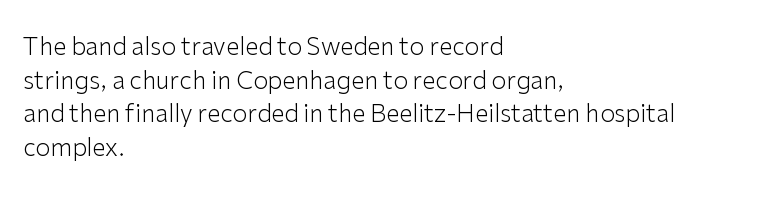
Q: Is the text bold? A: No.
Q: Is the text italic (slanted)? A: No, it is upright.
Q: Is the text underlined? A: No.
Q: How is the paragraph aligned? A: Left-aligned.
Q: Is the spacing between letters normal or unusually wide? A: Normal.
Q: Is the spacing between lines tight, normal or loose? A: Normal.
